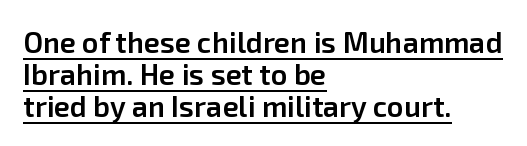
{"serif": "no", "italic": "no", "bold": "semi", "weight": "semibold", "width": "normal", "stroke_contrast": "low", "x_height": "medium", "monospaced": "no", "underline": "yes", "align": "left", "line_spacing": "tight", "line_spacing_ratio": 1.1, "letter_spacing": "normal", "letter_spacing_em": 0.0, "glyph_px": 29}
